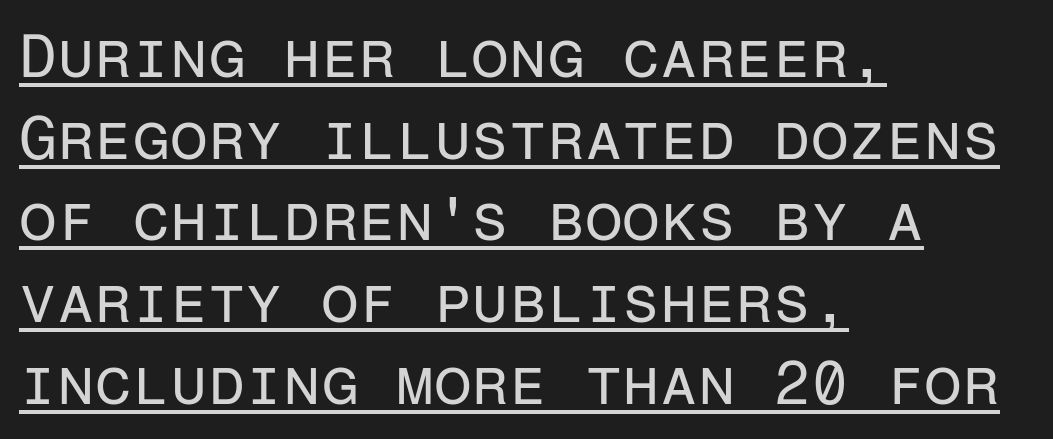
Here the designer chose a console-style face with uniform glyph widths. These lines are composed in type without serifs. Check the space under the baseline: a stroke is drawn there. The line-height multiplier appears to be the usual default.
